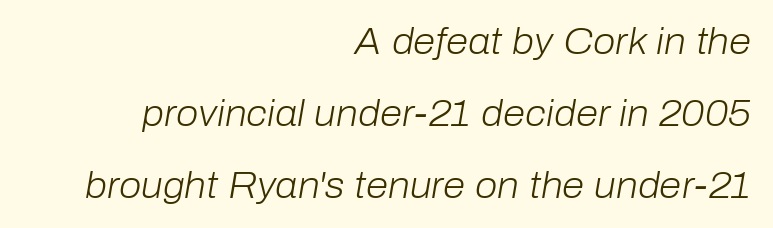
The image shows 36 px light type, italic (leaning right); set right-aligned, loose line spacing (2.0x), normal letter spacing, not underlined; low stroke contrast and a medium x-height.
